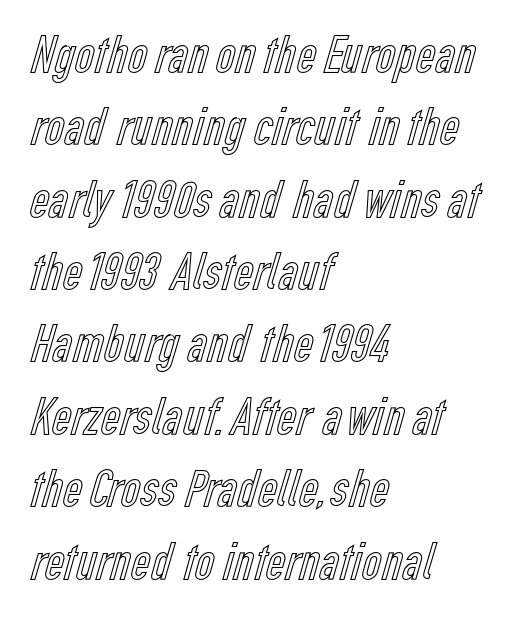
The image shows 54 px condensed type; set left-aligned, normal line spacing (1.34x), normal letter spacing, not underlined; a medium x-height.
